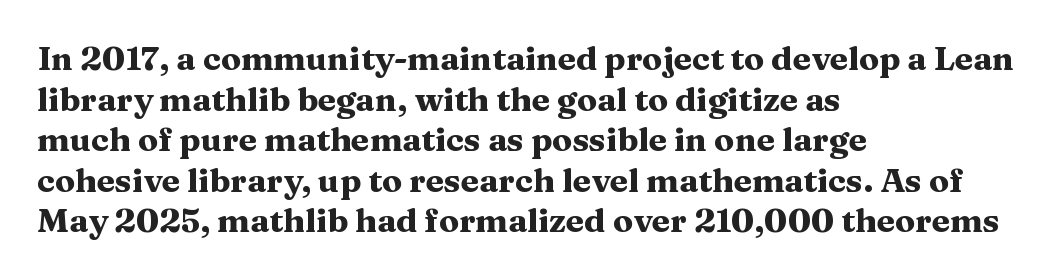
{"serif": "yes", "italic": "no", "bold": "yes", "weight": "heavy", "width": "wide", "stroke_contrast": "medium", "x_height": "medium", "monospaced": "no", "underline": "no", "align": "left", "line_spacing_ratio": 1.23, "letter_spacing": "normal", "letter_spacing_em": 0.0, "glyph_px": 33}
